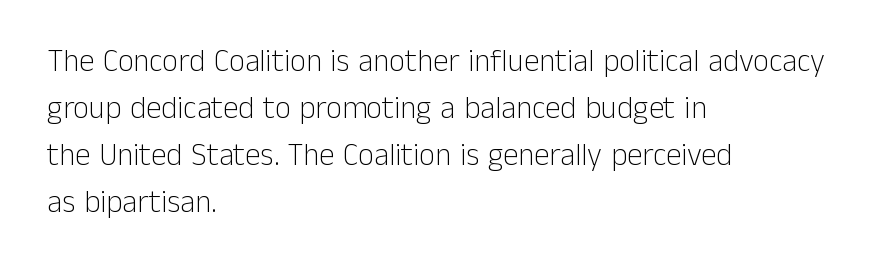
The image shows 31 px light sans-serif type, upright; set left-aligned, normal line spacing (1.52x), normal letter spacing, not underlined; low stroke contrast and a medium x-height.
